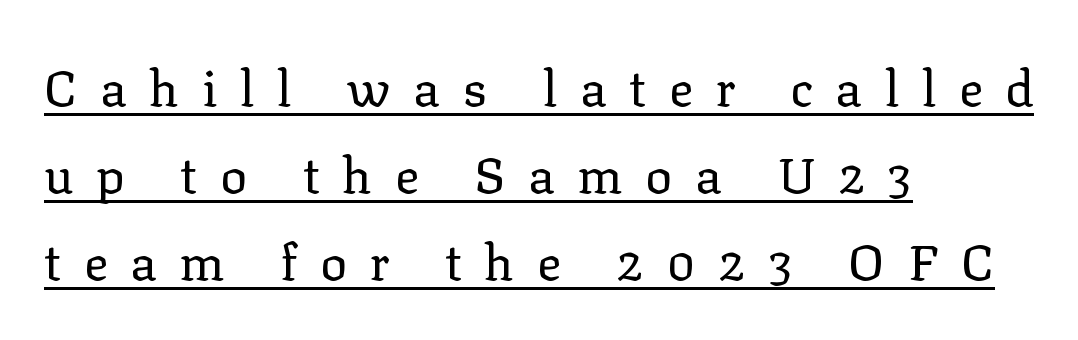
Q: Is the text bold? A: No.
Q: Is the text italic (slanted)? A: No, it is upright.
Q: Is the typeface a serif or a sans-serif typeface? A: Serif.
Q: Is the text underlined? A: Yes.
Q: How is the paragraph aligned? A: Left-aligned.
Q: Is the spacing between letters normal or unusually wide? A: Unusually wide.
Q: Width (condensed, normal, or wide)? A: Normal.
Q: Stroke contrast? A: Low.
Q: x-height? A: Medium.
Q: Monospaced? A: No.
